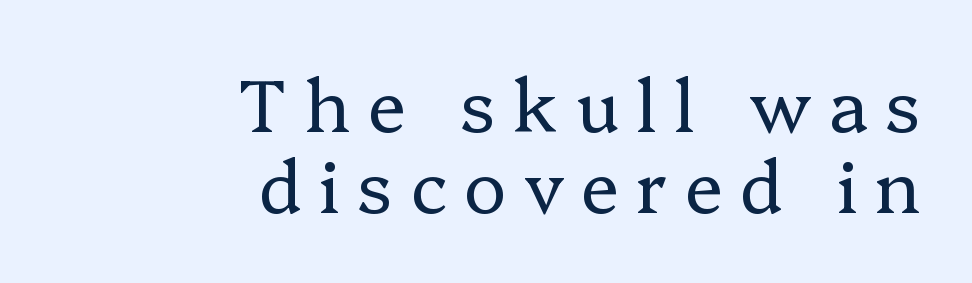
{"serif": "yes", "italic": "no", "bold": "no", "weight": "regular", "width": "normal", "stroke_contrast": "low", "x_height": "medium", "monospaced": "no", "underline": "no", "align": "right", "line_spacing": "tight", "line_spacing_ratio": 1.12, "letter_spacing": "wide", "letter_spacing_em": 0.24, "glyph_px": 72}
